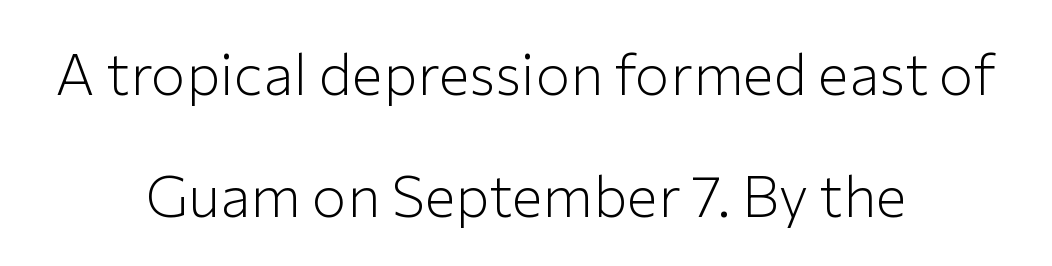
The image shows 58 px light sans-serif type, upright; set centered, loose line spacing (2.11x), normal letter spacing, not underlined; low stroke contrast and a medium x-height.
